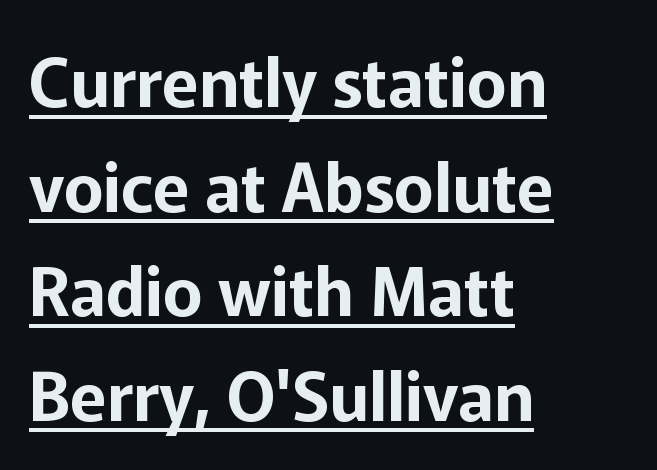
The type family on display is of the sans-serif kind. The designer left line spacing at the default. Compared with undecorated copy, this sample adds a rule below the words. Vertical strokes here are truly vertical. Nobody touched the tracking dial on this one. Looks like regular typesetting: each glyph gets only the width it needs.
